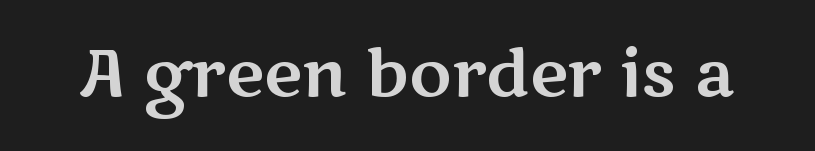
{"serif": "no", "italic": "no", "width": "wide", "stroke_contrast": "medium", "x_height": "medium", "monospaced": "no", "underline": "no", "letter_spacing": "normal", "letter_spacing_em": 0.0, "glyph_px": 65}
